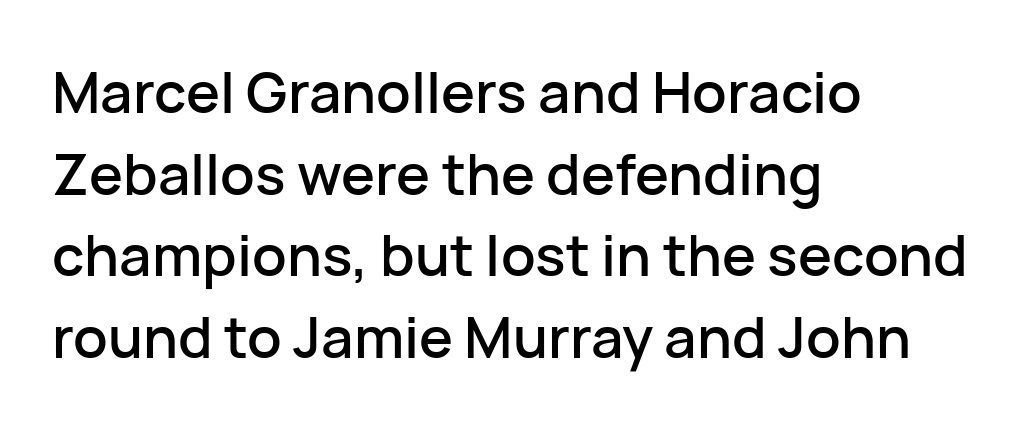
All the whitespace from short lines collects on the right. Check the space under the baseline: it is left empty. These lines were composed using upright roman letters. A typesetter would call this proportional, since set widths differ per character. Normally led — the rows are evenly, conventionally spaced.
